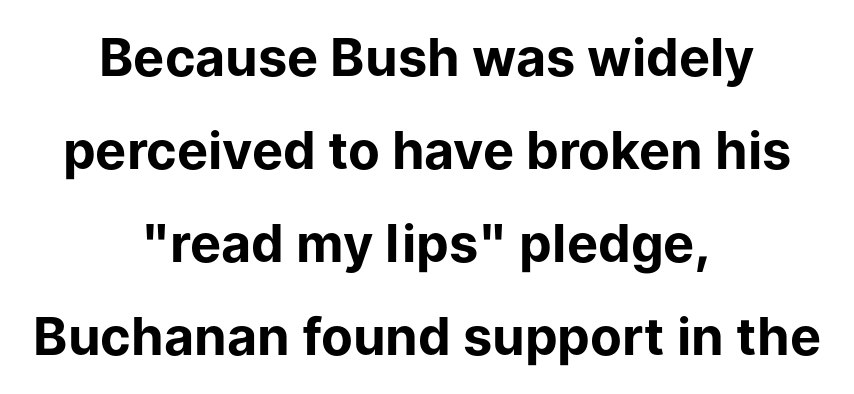
Q: Is the text bold? A: Yes.
Q: Is the text italic (slanted)? A: No, it is upright.
Q: Is the typeface a serif or a sans-serif typeface? A: Sans-serif.
Q: Is the text underlined? A: No.
Q: How is the paragraph aligned? A: Centered.
Q: Is the spacing between letters normal or unusually wide? A: Normal.
Q: Width (condensed, normal, or wide)? A: Normal.
Q: Stroke contrast? A: Low.
Q: x-height? A: Medium.
Q: Monospaced? A: No.
